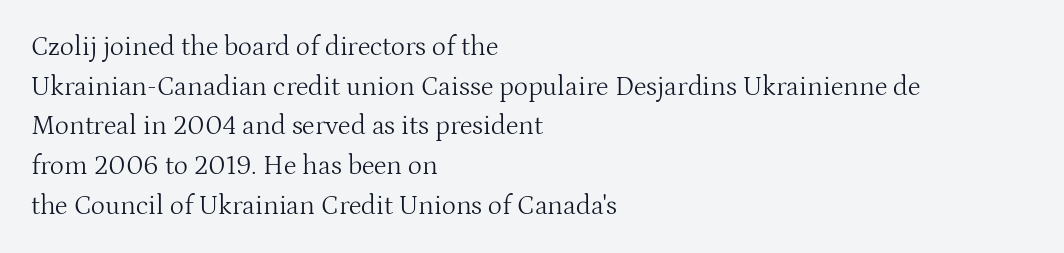
Notice how descenders clear the ascenders below comfortably — that's standard leading. Inter-character spacing is left at the font's built-in metrics. Bare-footed words on every line. The strokes are not fattened; the text isn't bold. A student would call this left alignment; a typographer would say flush left, rag right.
